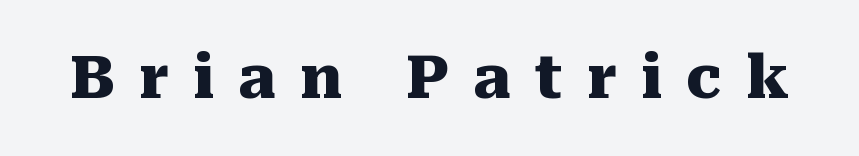
Q: Is the text bold? A: Yes.
Q: Is the text italic (slanted)? A: No, it is upright.
Q: Is the typeface a serif or a sans-serif typeface? A: Serif.
Q: Is the text underlined? A: No.
Q: Is the spacing between letters normal or unusually wide? A: Unusually wide.
Q: Width (condensed, normal, or wide)? A: Normal.
Q: Stroke contrast? A: Medium.
Q: x-height? A: Medium.
Q: Monospaced? A: No.
